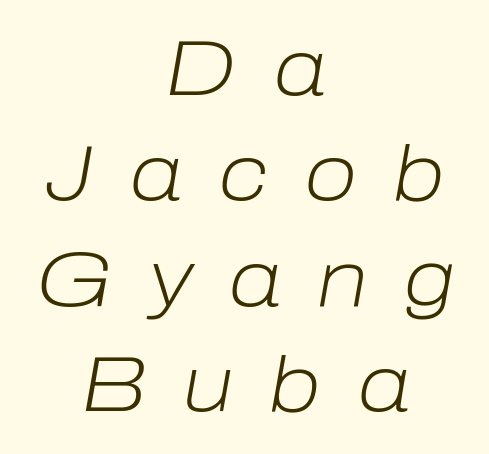
Honestly, there is no underline to notice here at all. Observe the lean: these are italic letterforms. Teacher's note: observe the equal gaps on both sides — that is centered alignment. No heavy texture on the line: the type isn't bold. Regarding leading, the lines here are spaced in the standard way. The gaps between neighbouring characters are conspicuously large.
